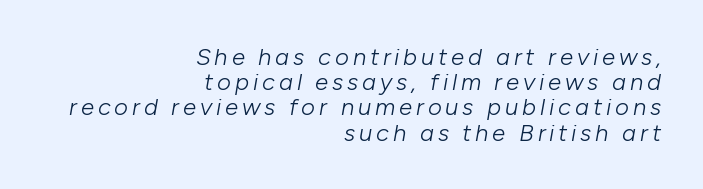
The image shows 24 px text type, italic (leaning right); set right-aligned, tight line spacing (1.05x), not underlined.
